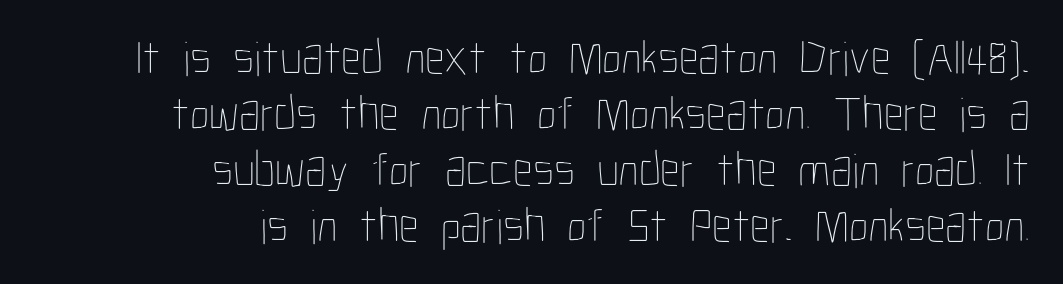
Honestly, the rows look squashed on top of each other. The specimen reads as upright at a glance. Right-aligned paragraph, ragged on the left. On a weight scale, this lands at 450 or below.
